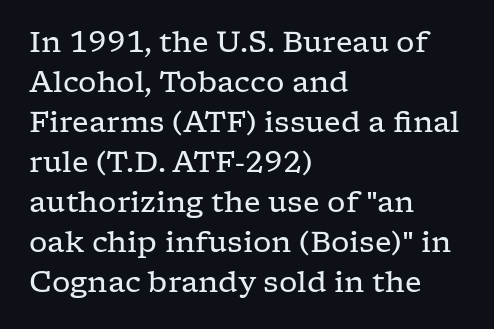
The specimen omits any rule beneath the text block's lines. Ink coverage per letter is moderate at most. The face used here is seriffed, in the tradition of book romans. In terms of letterspacing, this is plain default setting.
